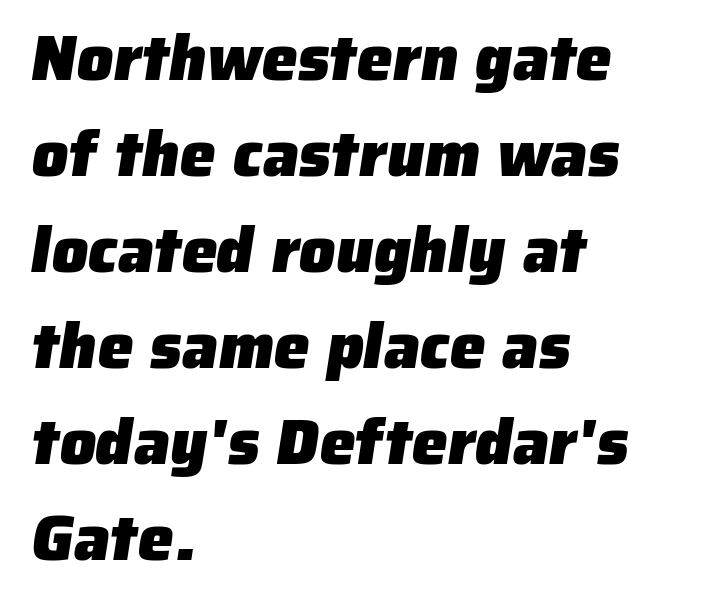
The image shows 64 px heavy sans-serif type; set left-aligned, normal line spacing (1.5x), normal letter spacing, not underlined; low stroke contrast and a medium x-height.
